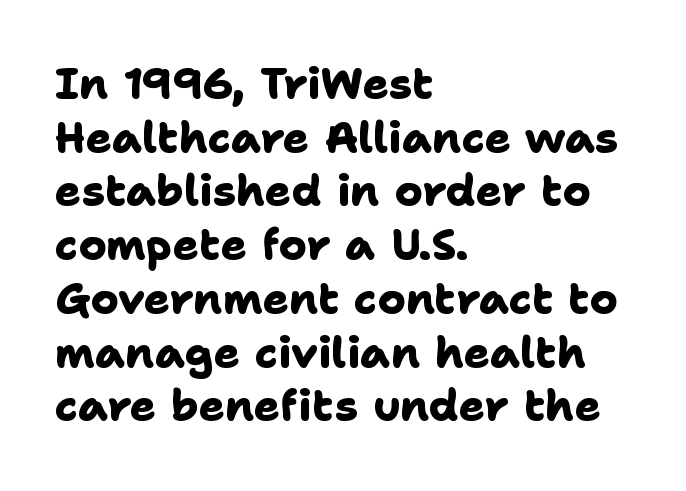
This rendering employs a face without finishing strokes, i.e., a sans-serif. Check under the words: just untouched page. How would I describe the line gaps? Plain and ordinary. Is this a fixed-width face? No — the glyphs have proportional, varying widths. Look at the tracking — it's just the regular setting, nothing added.
